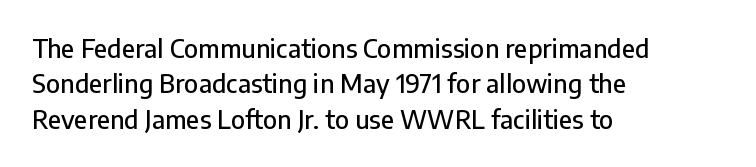
The image shows 25 px text type, upright; set left-aligned, normal line spacing (1.42x), normal letter spacing, not underlined.
